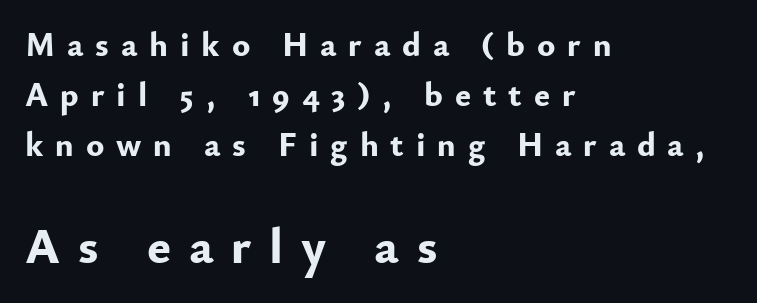
{"serif": "no", "italic": "no", "bold": "yes", "weight": "bold", "width": "normal", "stroke_contrast": "low", "x_height": "small", "monospaced": "no", "underline": "no", "align": "left", "line_spacing": "normal", "line_spacing_ratio": 1.47, "letter_spacing": "wide", "letter_spacing_em": 0.35, "larger_block": "second", "size_ratio": 1.5, "glyph_px": 51}
